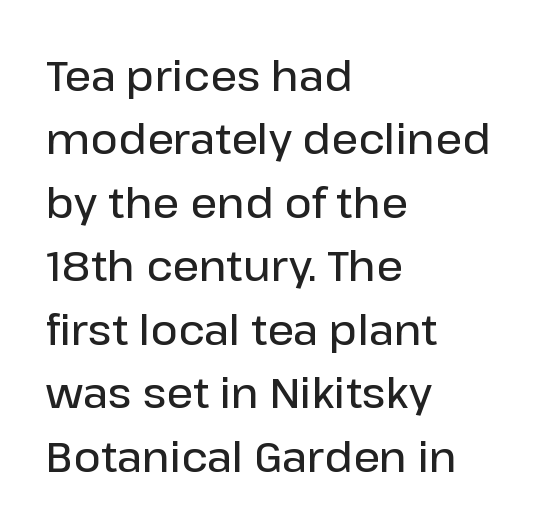
In terms of weight, the rendering is demibold, just under bold. What kind of face is this? One without serifs — a sans. This sample is left-justified, so line endings fall wherever the words run out. The letters stand straight up with perfectly vertical stems. The gaps between neighbouring characters are ordinary and unremarkable. The passage shown is typed in a proportional face where columns would drift.
